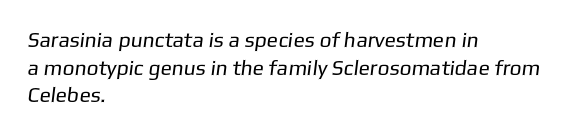
{"bold": "no", "underline": "no", "align": "left", "line_spacing": "normal", "line_spacing_ratio": 1.32, "letter_spacing": "normal", "letter_spacing_em": 0.0, "glyph_px": 21}
